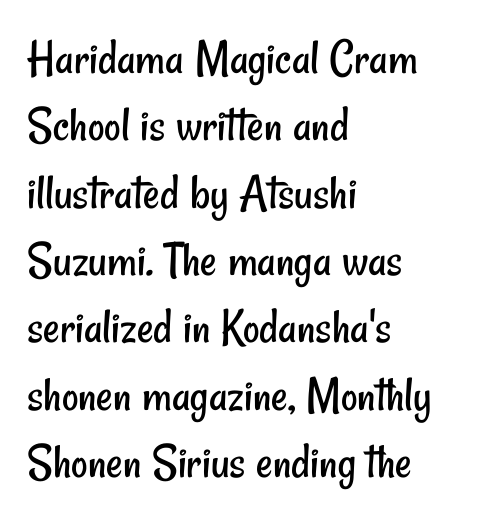
Plain, unruled lines of type. Typeset ragged right — the left edge is the straight one. Characters follow at the spacing the type designer built in. No letter is thick-stroked: the sample isn't bold. In terms of leading, this rendering sits right in the middle.
